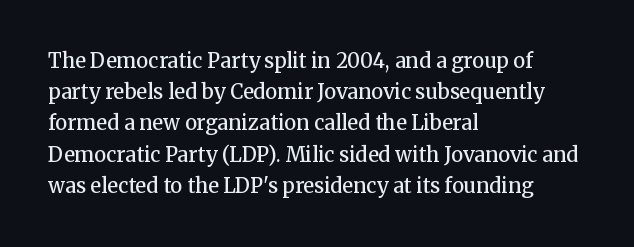
Q: Is the text bold? A: Semi-bold.
Q: Is the text italic (slanted)? A: No, it is upright.
Q: Is the text underlined? A: No.
Q: How is the paragraph aligned? A: Left-aligned.
Q: Is the spacing between letters normal or unusually wide? A: Normal.
Q: Is the spacing between lines tight, normal or loose? A: Normal.
